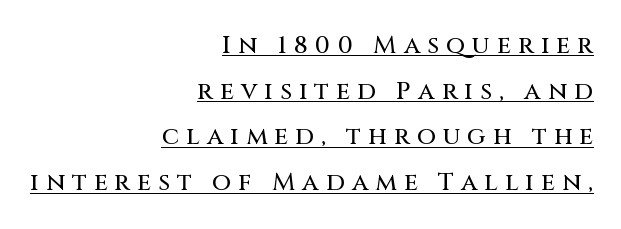
The words here are underlined. Characters follow at a spacing far wider than the type designer built in. The rag falls on the left side of this text block. Every character sits straight up, as roman type does.
